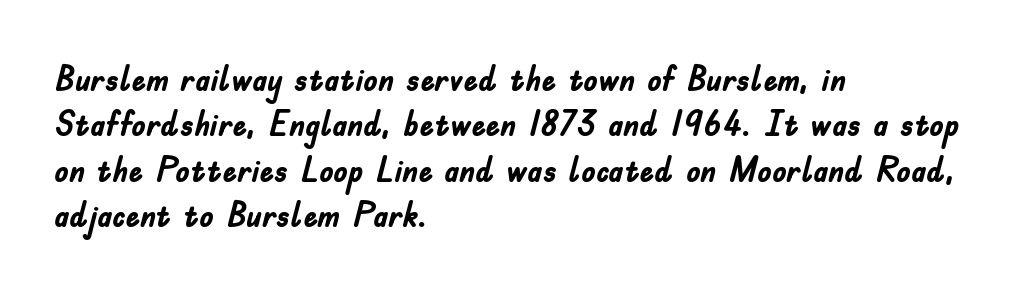
This sample has the flowing, uneven cadence of proportional lettering. No feet cap the strokes, marking this as sans-serif type. Standard letterfit; no display-style spreading of the glyphs. Strong, thick strokes mark this as bold type. The passage shown is not underscored anywhere. The paragraph shown leans on its left margin.
